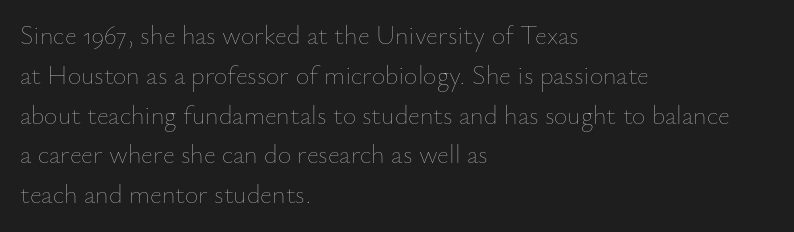
Q: Is the text bold? A: No.
Q: Is the text italic (slanted)? A: No, it is upright.
Q: Is the text underlined? A: No.
Q: How is the paragraph aligned? A: Left-aligned.
Q: Is the spacing between letters normal or unusually wide? A: Normal.
Q: Is the spacing between lines tight, normal or loose? A: Normal.
